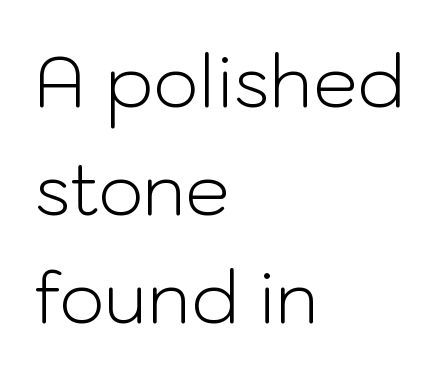
Q: Is the text bold? A: No.
Q: Is the text italic (slanted)? A: No, it is upright.
Q: Is the typeface a serif or a sans-serif typeface? A: Sans-serif.
Q: Is the text underlined? A: No.
Q: How is the paragraph aligned? A: Left-aligned.
Q: Is the spacing between letters normal or unusually wide? A: Normal.
Q: Is the spacing between lines tight, normal or loose? A: Normal.
Q: Width (condensed, normal, or wide)? A: Normal.
Q: Stroke contrast? A: Low.
Q: x-height? A: Medium.
Q: Monospaced? A: No.
